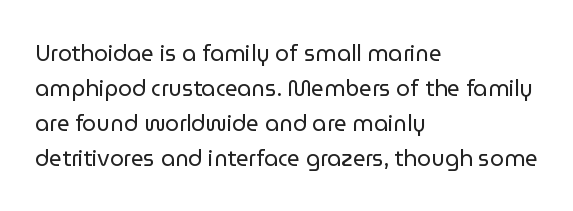
{"italic": "no", "bold": "no", "underline": "no", "align": "left", "line_spacing": "normal", "line_spacing_ratio": 1.59, "letter_spacing": "normal", "letter_spacing_em": 0.0, "glyph_px": 22}
